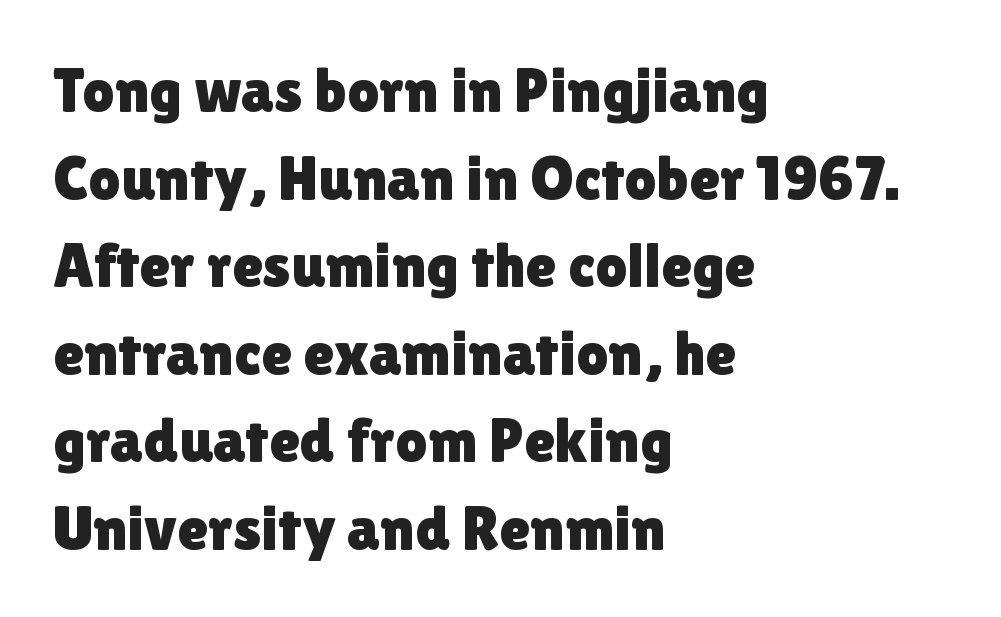
Q: Is the text italic (slanted)? A: No, it is upright.
Q: Is the typeface a serif or a sans-serif typeface? A: Sans-serif.
Q: Is the text underlined? A: No.
Q: How is the paragraph aligned? A: Left-aligned.
Q: Is the spacing between letters normal or unusually wide? A: Normal.
Q: Is the spacing between lines tight, normal or loose? A: Normal.
Q: Width (condensed, normal, or wide)? A: Normal.
Q: Stroke contrast? A: Low.
Q: x-height? A: Medium.
Q: Monospaced? A: No.
